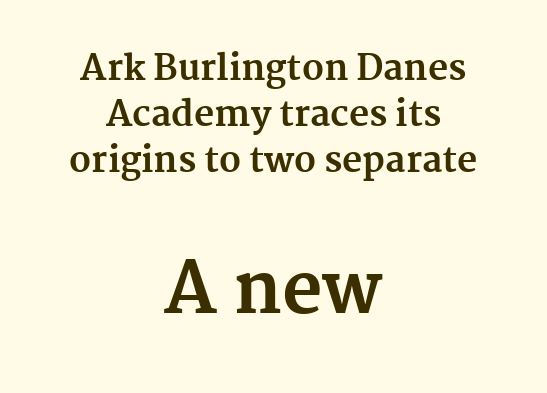
{"serif": "yes", "italic": "no", "bold": "yes", "weight": "bold", "width": "normal", "stroke_contrast": "medium", "x_height": "medium", "monospaced": "no", "underline": "no", "align": "center", "line_spacing": "normal", "line_spacing_ratio": 1.31, "letter_spacing": "normal", "letter_spacing_em": 0.0, "larger_block": "second", "size_ratio": 2.0, "glyph_px": 70}
